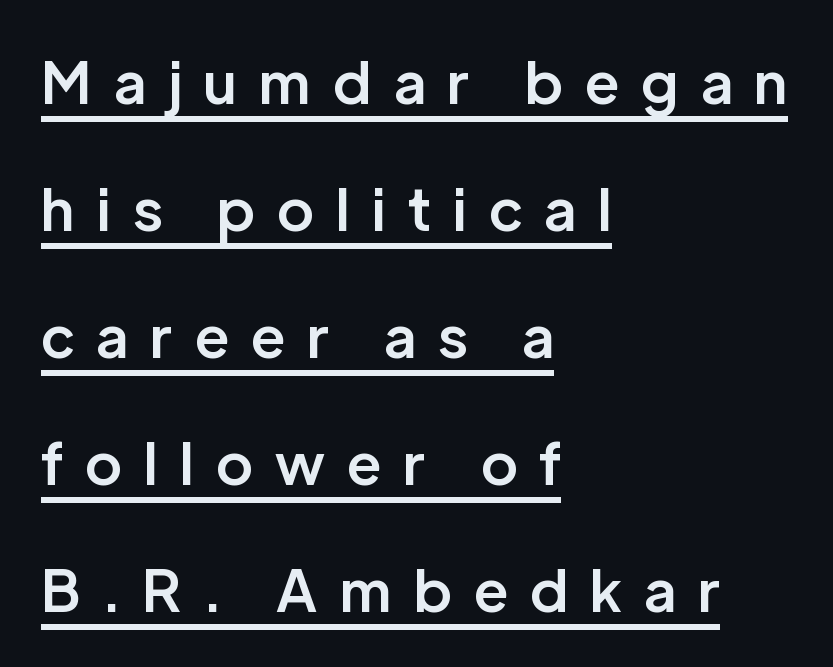
The image shows 58 px semibold sans-serif type, upright; set left-aligned, loose line spacing (2.19x), unusually wide letter spacing (+0.39 em), underlined; low stroke contrast and a medium x-height.
